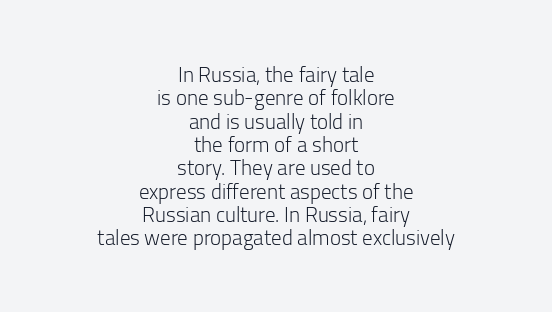
The image shows 21 px text type, upright; set centered, tight line spacing (1.11x), normal letter spacing, not underlined.
